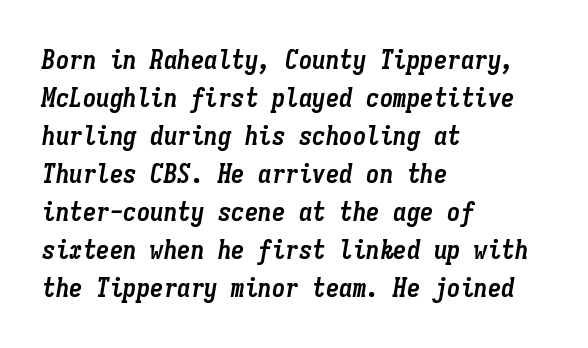
Q: Is the text bold? A: Yes.
Q: Is the text italic (slanted)? A: Yes, it leans right by about 9 degrees.
Q: Is the text underlined? A: No.
Q: How is the paragraph aligned? A: Left-aligned.
Q: Is the spacing between letters normal or unusually wide? A: Normal.
Q: Is the spacing between lines tight, normal or loose? A: Normal.
